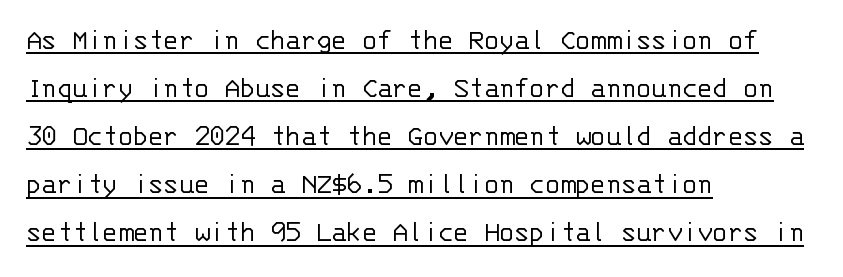
Q: Is the text bold? A: No.
Q: Is the text italic (slanted)? A: No, it is upright.
Q: Is the typeface a serif or a sans-serif typeface? A: Sans-serif.
Q: Is the text underlined? A: Yes.
Q: How is the paragraph aligned? A: Left-aligned.
Q: Is the spacing between letters normal or unusually wide? A: Normal.
Q: Is the spacing between lines tight, normal or loose? A: Normal.
Q: Width (condensed, normal, or wide)? A: Normal.
Q: Stroke contrast? A: Low.
Q: x-height? A: Large.
Q: Monospaced? A: Yes.
